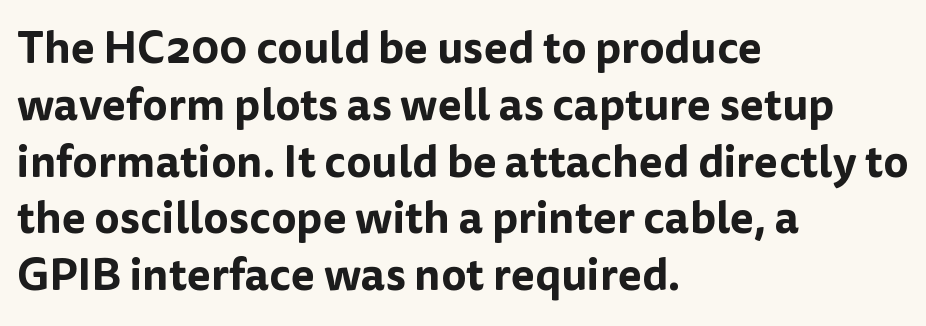
The image shows 44 px sans-serif type, upright; set left-aligned, normal line spacing (1.29x), normal letter spacing, not underlined; low stroke contrast and a medium x-height.
